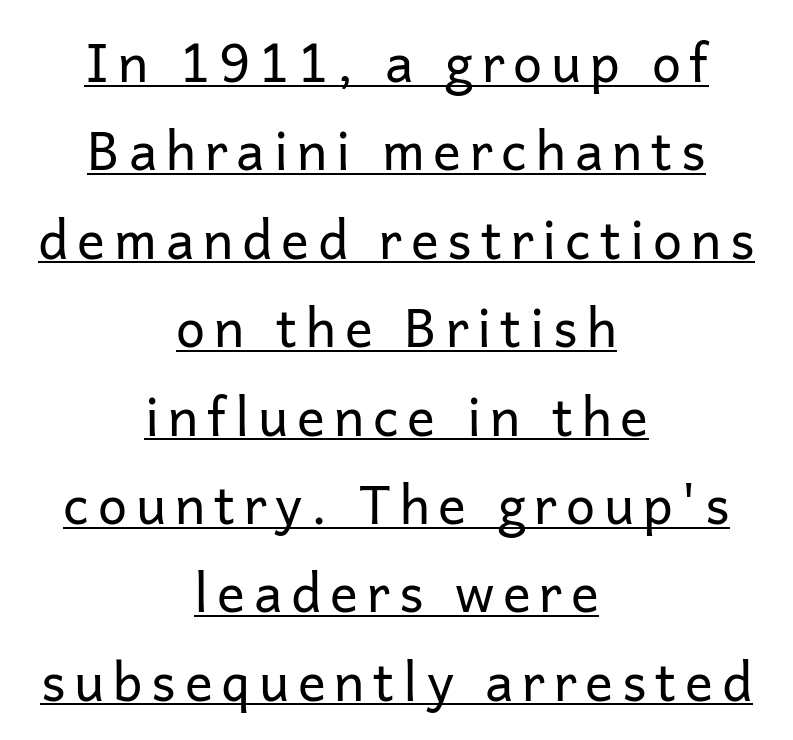
{"serif": "no", "italic": "no", "bold": "no", "weight": "regular", "width": "normal", "stroke_contrast": "low", "x_height": "medium", "monospaced": "no", "underline": "yes", "align": "center", "line_spacing": "normal", "line_spacing_ratio": 1.7, "glyph_px": 52}
